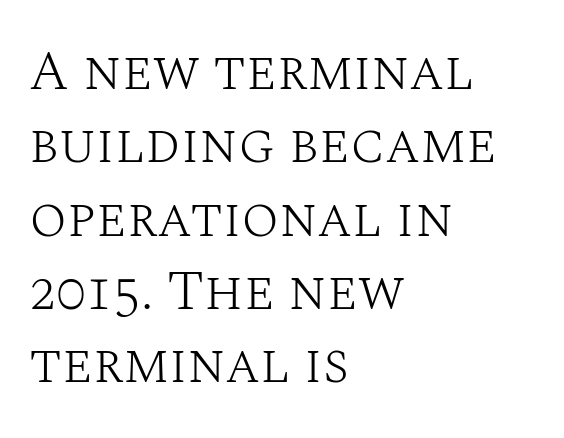
Q: Is the text bold? A: No.
Q: Is the text italic (slanted)? A: No, it is upright.
Q: Is the typeface a serif or a sans-serif typeface? A: Serif.
Q: Is the text underlined? A: No.
Q: How is the paragraph aligned? A: Left-aligned.
Q: Is the spacing between letters normal or unusually wide? A: Normal.
Q: Is the spacing between lines tight, normal or loose? A: Normal.
Q: Width (condensed, normal, or wide)? A: Normal.
Q: Stroke contrast? A: Medium.
Q: x-height? A: Large.
Q: Monospaced? A: No.
